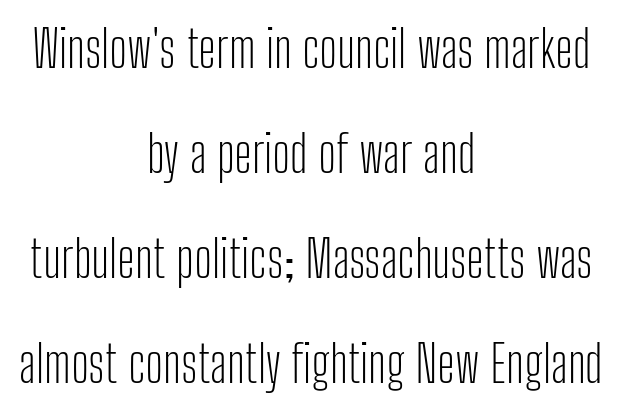
The image shows 51 px light, condensed sans-serif type, upright; set centered, loose line spacing (2.06x), normal letter spacing, not underlined; low stroke contrast and a medium x-height.
